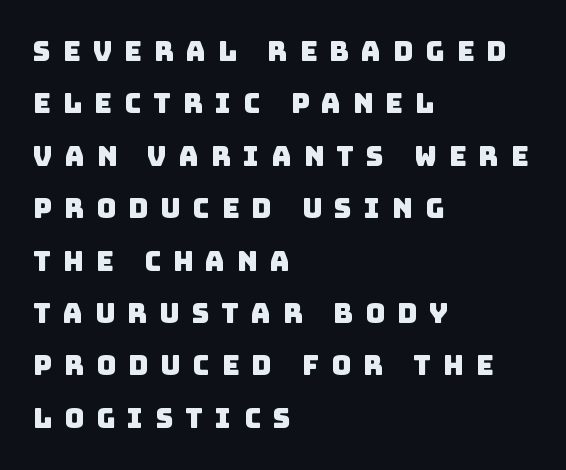
The space between consecutive lines is lavish. Visually the block forms a straight wall on the left and a jagged coastline on the right. Bare-footed words on every line. Caption: expanded tracking, letters set apart.
